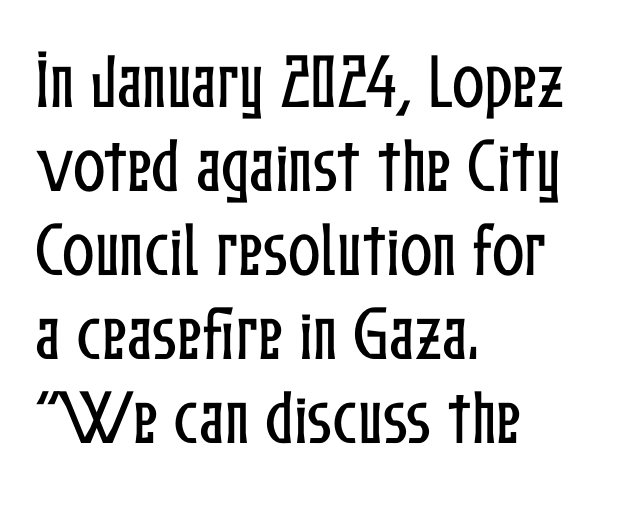
The image shows 60 px condensed type, upright; set left-aligned, normal line spacing (1.4x), normal letter spacing, not underlined; low stroke contrast and a medium x-height.
